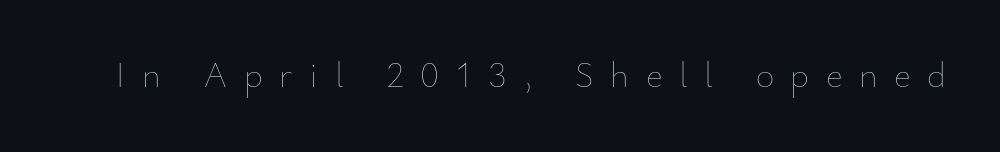
{"italic": "no", "bold": "no", "weight": "thin", "width": "normal", "stroke_contrast": "low", "x_height": "small", "monospaced": "no", "underline": "no", "letter_spacing": "wide", "letter_spacing_em": 0.46, "glyph_px": 36}
